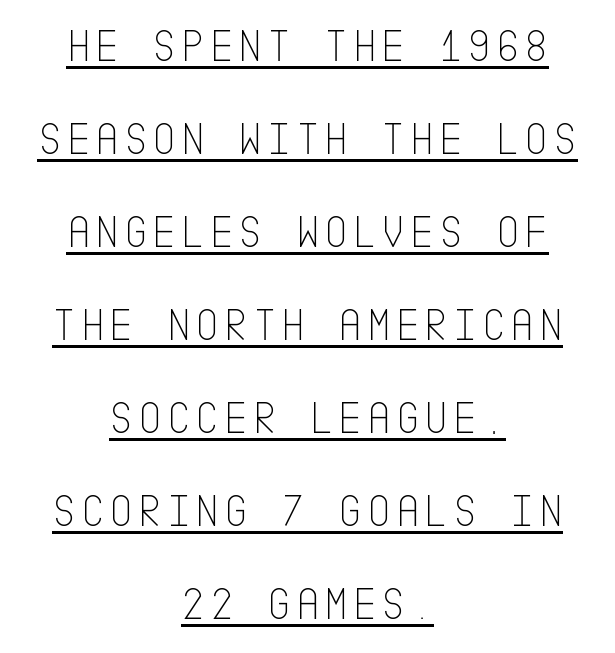
Q: Is the text bold? A: No.
Q: Is the text italic (slanted)? A: No, it is upright.
Q: Is the typeface a serif or a sans-serif typeface? A: Sans-serif.
Q: Is the text underlined? A: Yes.
Q: How is the paragraph aligned? A: Centered.
Q: Is the spacing between lines tight, normal or loose? A: Loose.
Q: Width (condensed, normal, or wide)? A: Condensed.
Q: Stroke contrast? A: Low.
Q: x-height? A: Large.
